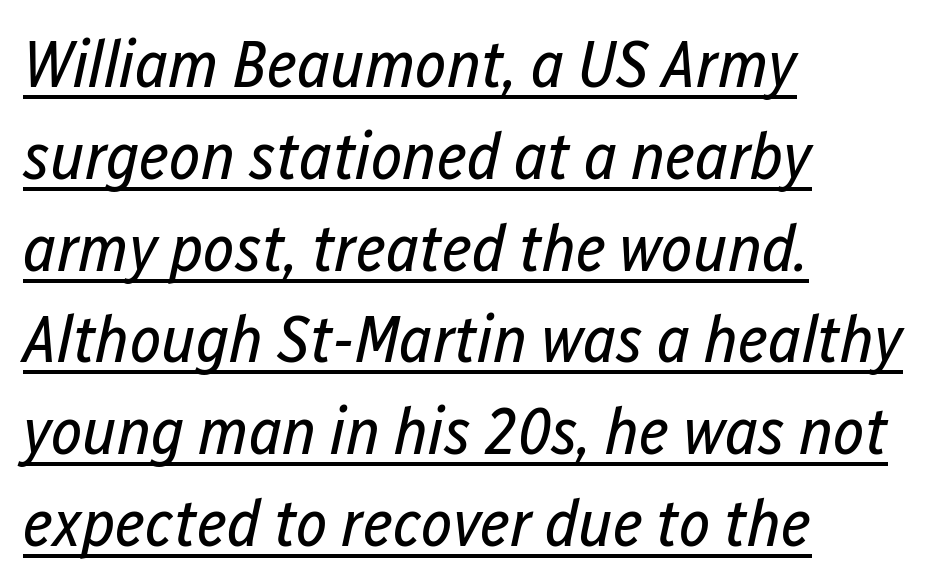
The image shows 67 px regular-weight, condensed type, italic (leaning right); set left-aligned, normal line spacing (1.37x), normal letter spacing, underlined; low stroke contrast and a medium x-height.
